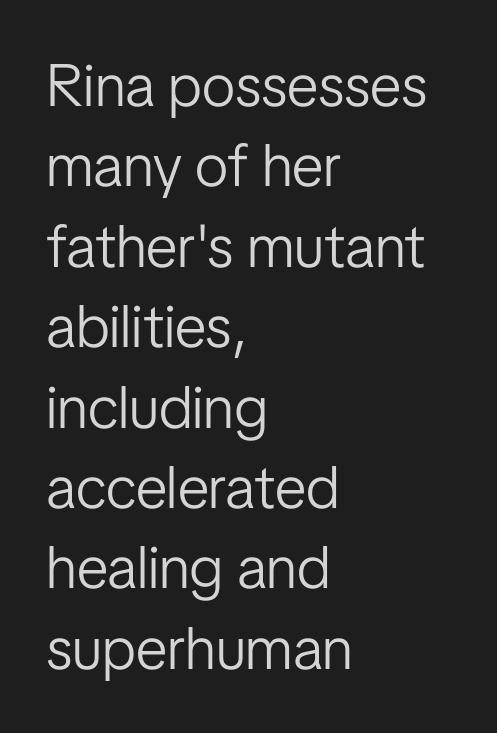
Observe the absence of serifs on each vertical stroke in this sample. Every character sits straight up, as roman type does. Successive baselines arrive at the customary interval. Descender tails drop into unmarked territory. Think of a printed novel: that variable character pitch is what you see here. There is no visible air inserted between adjacent glyphs.
